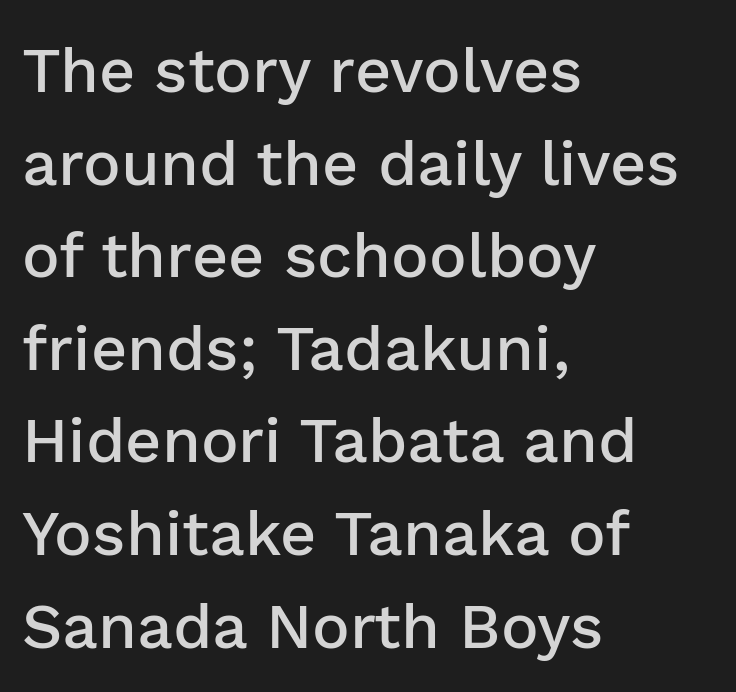
Vertical strokes here are truly vertical. Here the glyphs are tracked normally, forming tight word shapes. Moderately thickened strokes mark this as semibold type. The face used here is proportionally spaced, like ordinary book or web type.
